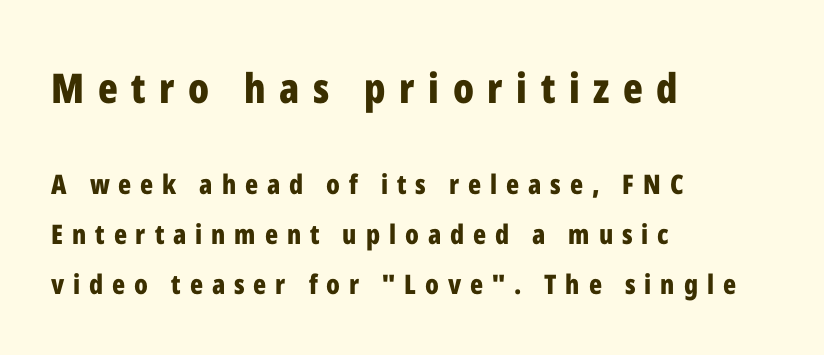
The face used here is proportionally spaced, like ordinary book or web type. The passage shown begins with its larger block and ends with its smaller one. The rendering shows plain stroke endings on the letterforms — a sans-serif design. Does the lettering tilt? It doesn't — this is upright. The tracking jumps out immediately: characters are airy and widely separated.
